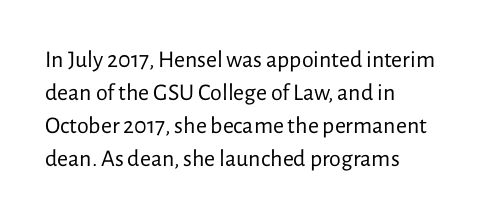
These lines stack with their left ends in a neat column. Letters rest on an invisible, unmarked baseline. The lines sit at an ordinary, default distance from one another. The type sits square on the baseline with zero lean. No letter is thick-stroked: the sample isn't bold. Default kerning and tracking; the words read as compact shapes.
